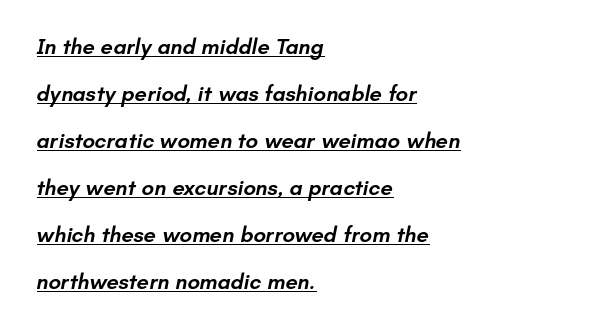
The image shows 22 px text type; set left-aligned, loose line spacing (2.14x), normal letter spacing, underlined.
